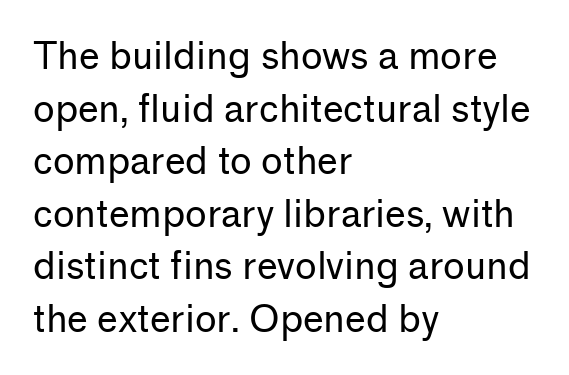
Q: Is the text bold? A: No.
Q: Is the text italic (slanted)? A: No, it is upright.
Q: Is the typeface a serif or a sans-serif typeface? A: Sans-serif.
Q: Is the text underlined? A: No.
Q: How is the paragraph aligned? A: Left-aligned.
Q: Is the spacing between letters normal or unusually wide? A: Normal.
Q: Is the spacing between lines tight, normal or loose? A: Normal.
Q: Width (condensed, normal, or wide)? A: Normal.
Q: Stroke contrast? A: Low.
Q: x-height? A: Medium.
Q: Monospaced? A: No.
